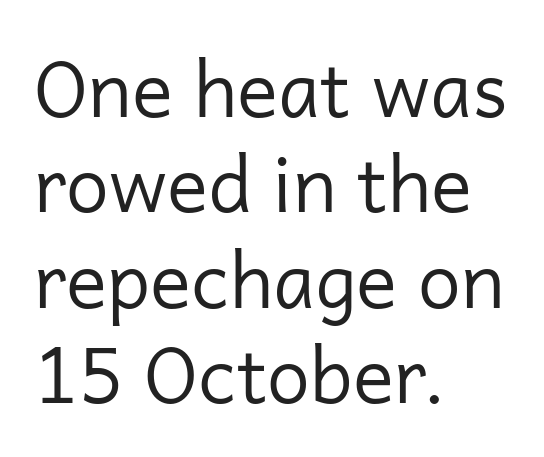
Q: Is the text bold? A: No.
Q: Is the text italic (slanted)? A: No, it is upright.
Q: Is the typeface a serif or a sans-serif typeface? A: Sans-serif.
Q: Is the text underlined? A: No.
Q: How is the paragraph aligned? A: Left-aligned.
Q: Is the spacing between letters normal or unusually wide? A: Normal.
Q: Width (condensed, normal, or wide)? A: Normal.
Q: Stroke contrast? A: Low.
Q: x-height? A: Medium.
Q: Monospaced? A: No.
